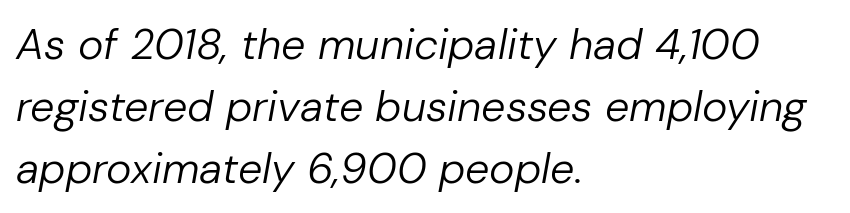
Q: Is the text bold? A: No.
Q: Is the text italic (slanted)? A: Yes, it leans right by about 10 degrees.
Q: Is the text underlined? A: No.
Q: How is the paragraph aligned? A: Left-aligned.
Q: Is the spacing between letters normal or unusually wide? A: Normal.
Q: Is the spacing between lines tight, normal or loose? A: Normal.
Q: Width (condensed, normal, or wide)? A: Normal.
Q: Stroke contrast? A: Low.
Q: x-height? A: Medium.
Q: Monospaced? A: No.
